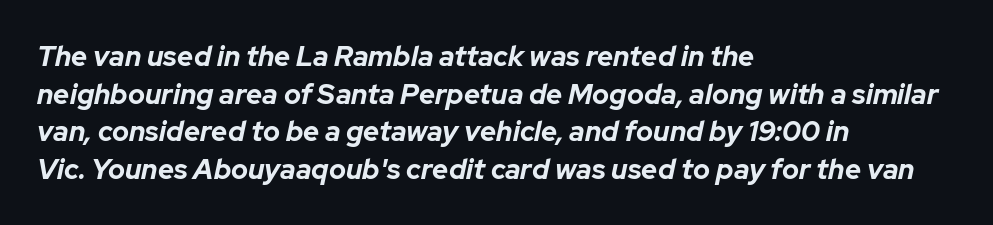
{"italic": "yes", "lean": "right", "slant_degrees": 12, "bold": "yes", "weight": "bold", "width": "normal", "stroke_contrast": "low", "x_height": "medium", "monospaced": "no", "underline": "no", "align": "left", "line_spacing": "normal", "line_spacing_ratio": 1.34, "letter_spacing": "normal", "letter_spacing_em": 0.0, "glyph_px": 28}
